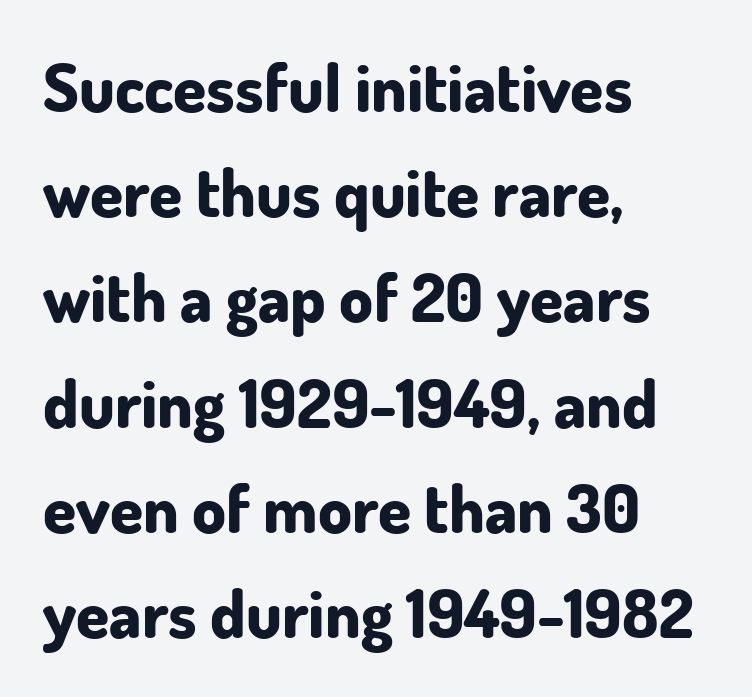
The image shows 67 px bold sans-serif type, upright; set left-aligned, normal line spacing (1.57x), normal letter spacing, not underlined; low stroke contrast and a small x-height.
